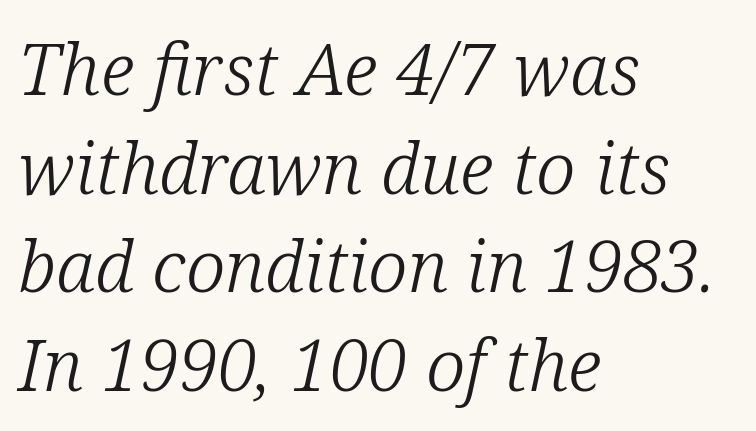
Q: Is the text bold? A: No.
Q: Is the text italic (slanted)? A: Yes, it leans right by about 12 degrees.
Q: Is the typeface a serif or a sans-serif typeface? A: Serif.
Q: Is the text underlined? A: No.
Q: How is the paragraph aligned? A: Left-aligned.
Q: Is the spacing between letters normal or unusually wide? A: Normal.
Q: Is the spacing between lines tight, normal or loose? A: Normal.
Q: Width (condensed, normal, or wide)? A: Normal.
Q: Stroke contrast? A: Low.
Q: x-height? A: Medium.
Q: Monospaced? A: No.
